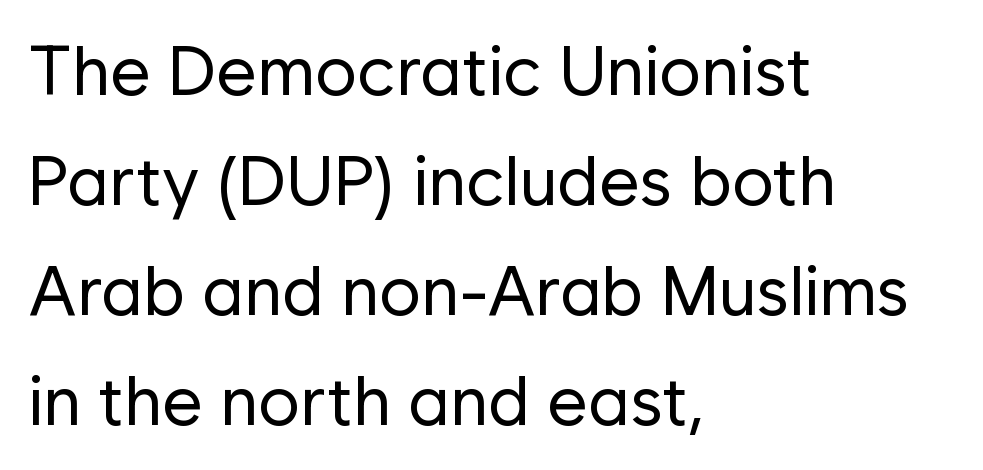
Q: Is the text bold? A: No.
Q: Is the text italic (slanted)? A: No, it is upright.
Q: Is the typeface a serif or a sans-serif typeface? A: Sans-serif.
Q: Is the text underlined? A: No.
Q: How is the paragraph aligned? A: Left-aligned.
Q: Is the spacing between letters normal or unusually wide? A: Normal.
Q: Is the spacing between lines tight, normal or loose? A: Normal.
Q: Width (condensed, normal, or wide)? A: Normal.
Q: Stroke contrast? A: Low.
Q: x-height? A: Medium.
Q: Monospaced? A: No.
